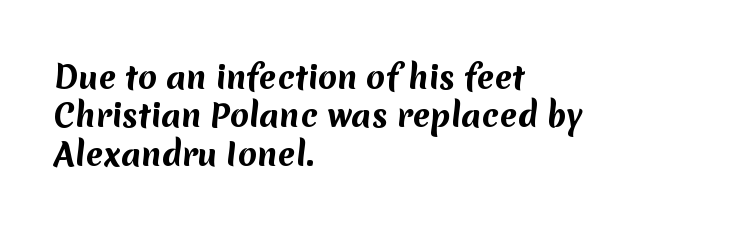
The image shows 31 px bold sans-serif type; set left-aligned, line spacing 1.24x, normal letter spacing, not underlined; medium stroke contrast and a medium x-height.
